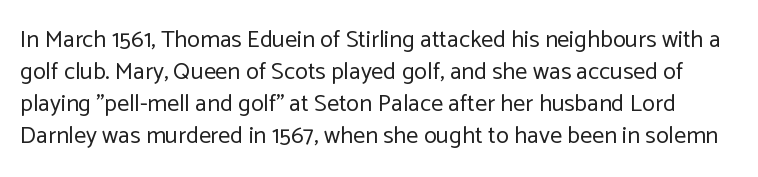
Tracking value appears to be zero — textbook default spacing. These lines sit exactly where default settings would place them. Weight class: somewhere from thin through regular. The foot of each line stays bare and open.
